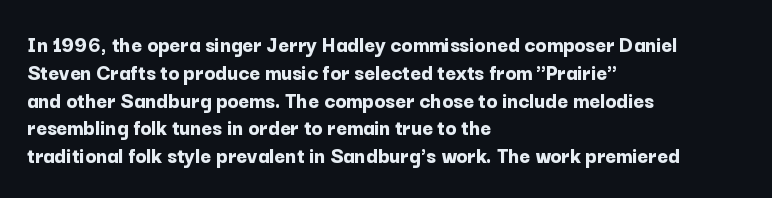
Short and long lines alike share a common starting point at left. Unlike italic type, these characters show no tilt at all. The passage shown is emphatically bold. The face used here is rendered with its standard letterfit. The space beneath each line is pristine and unruled.
